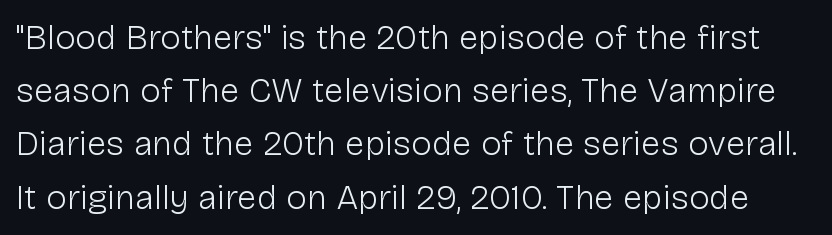
The image shows 35 px light sans-serif type, upright; set normal line spacing (1.52x), normal letter spacing, not underlined; low stroke contrast and a medium x-height.
